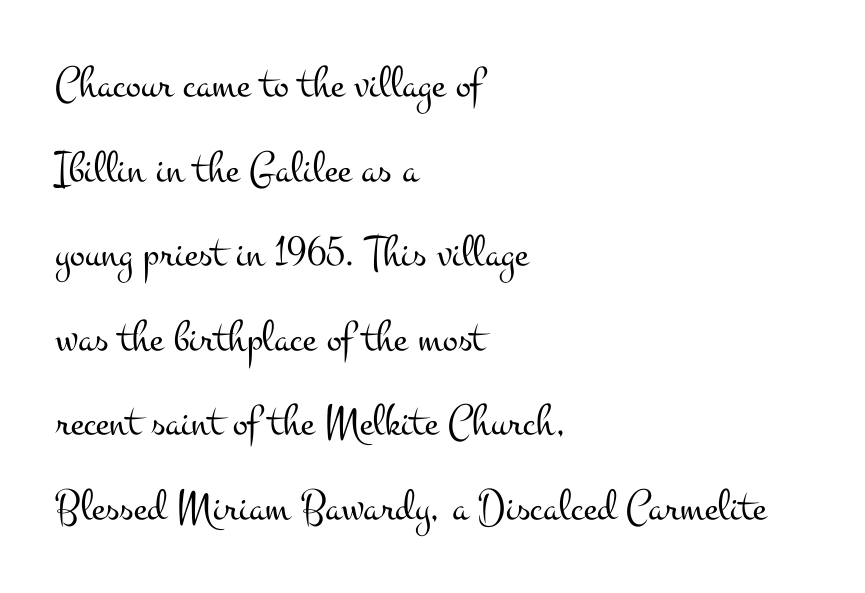
Q: Is the text bold? A: No.
Q: Is the text italic (slanted)? A: Yes.
Q: Is the text underlined? A: No.
Q: How is the paragraph aligned? A: Left-aligned.
Q: Is the spacing between letters normal or unusually wide? A: Normal.
Q: Width (condensed, normal, or wide)? A: Wide.
Q: Stroke contrast? A: Medium.
Q: x-height? A: Small.
Q: Monospaced? A: No.
